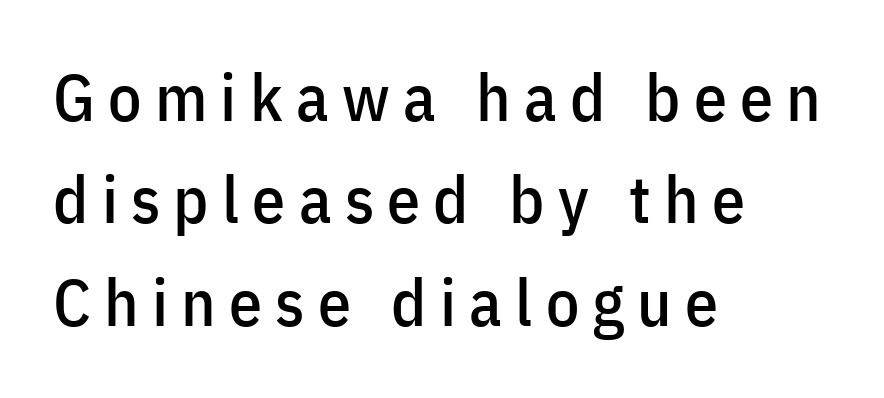
Whoever set this chose a conventional vertical rhythm. The glyphs are unaccompanied by any horizontal stroke below them. The rendering shows plain stroke endings on the letterforms — a sans-serif design. The rendering uses natural spacing where letterforms have individual widths.
